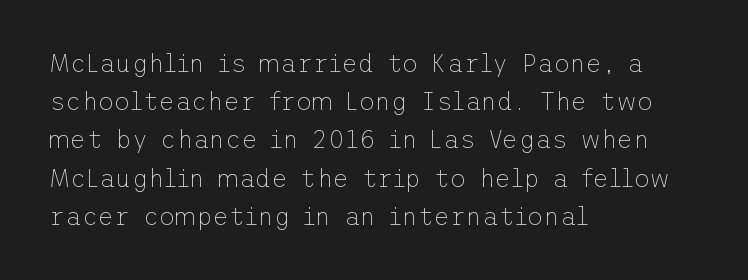
The glyphs are unaccompanied by any horizontal stroke below them. Posture: vertical. These lines keep a tight, regular rhythm from letter to letter. Interline gaps are of average width in this sample. The paragraph shown leans on its left margin.
